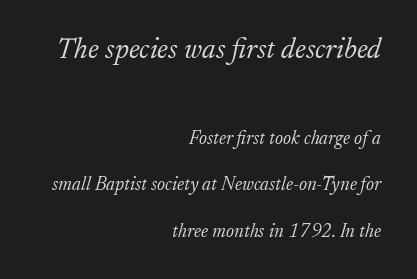
{"serif": "yes", "italic": "yes", "lean": "right", "slant_degrees": 17, "bold": "no", "weight": "light", "width": "normal", "stroke_contrast": "low", "x_height": "small", "monospaced": "no", "underline": "no", "align": "right", "line_spacing": "loose", "line_spacing_ratio": 2.44, "letter_spacing": "normal", "letter_spacing_em": 0.0, "larger_block": "first", "size_ratio": 1.53, "glyph_px": 29}
